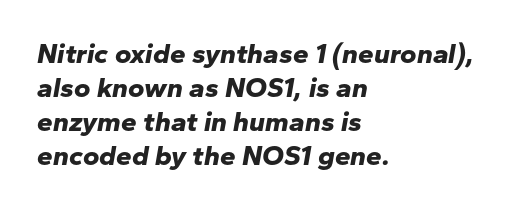
The image shows 28 px bold type, italic (leaning right); set left-aligned, line spacing 1.22x, normal letter spacing, not underlined; low stroke contrast and a medium x-height.
